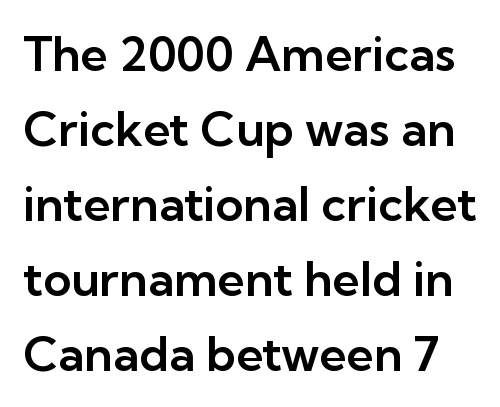
The face used here is proportionally spaced, like ordinary book or web type. Each new line begins a customary step beneath the previous one. Words float on clear page, feet unadorned. No extra tracking has been applied to these lines. This is roman type, the default non-slanted kind.
